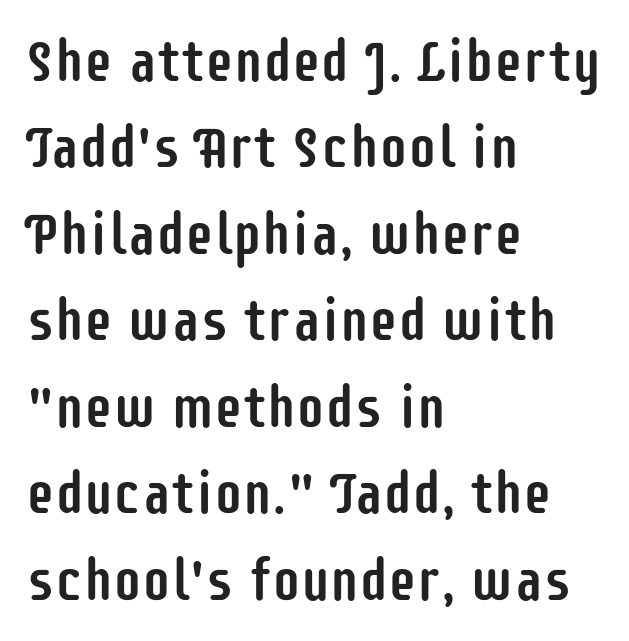
There is no visible air inserted between adjacent glyphs. Honestly, there is no underline to notice here at all. Notice how the stems are strictly vertical — no italics here. Note the varied advance widths — an 'i' is clearly narrower than an 'm'. In terms of letterform style, serifs are entirely absent. A normal amount of white space separates one row of letters from the next.
